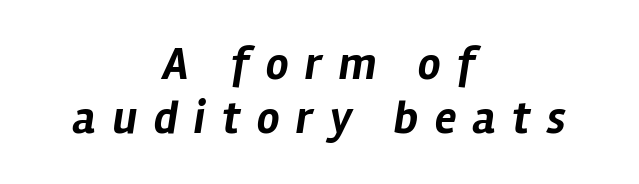
Q: Is the text bold? A: Yes.
Q: Is the text italic (slanted)? A: Yes, it leans right by about 12 degrees.
Q: Is the text underlined? A: No.
Q: How is the paragraph aligned? A: Centered.
Q: Is the spacing between letters normal or unusually wide? A: Unusually wide.
Q: Width (condensed, normal, or wide)? A: Normal.
Q: Stroke contrast? A: Low.
Q: x-height? A: Medium.
Q: Monospaced? A: No.
